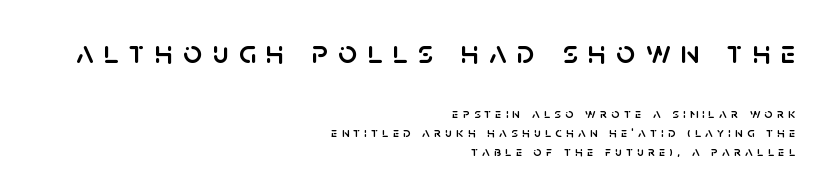
The image shows 33 px sans-serif type, upright; set right-aligned, normal line spacing (1.37x), unusually wide letter spacing (+0.3 em), not underlined; the first (top) block is 2.36x larger; low stroke contrast and a large x-height.
